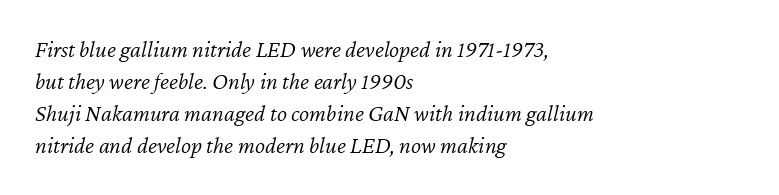
Emphasis-style slanted type is in use. Teacher's note: observe the even left margin — that is flush-left alignment. Check under the words: just untouched page. This is not heavy type; no bold has been used. Standard letterfit; no display-style spreading of the glyphs.
